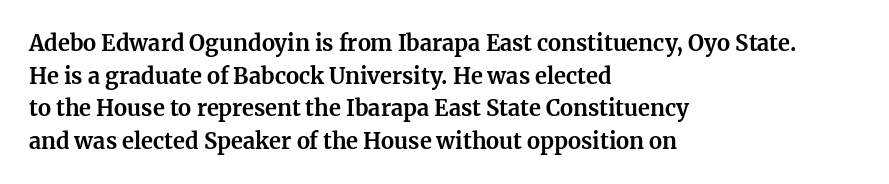
The image shows 22 px bold type, upright; set left-aligned, normal line spacing (1.48x), normal letter spacing, not underlined.
